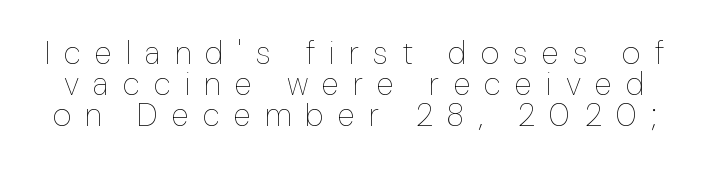
Q: Is the text bold? A: No.
Q: Is the text italic (slanted)? A: No, it is upright.
Q: Is the text underlined? A: No.
Q: Is the spacing between letters normal or unusually wide? A: Unusually wide.
Q: Is the spacing between lines tight, normal or loose? A: Tight.
Q: Width (condensed, normal, or wide)? A: Normal.
Q: Stroke contrast? A: Low.
Q: x-height? A: Medium.
Q: Monospaced? A: No.
